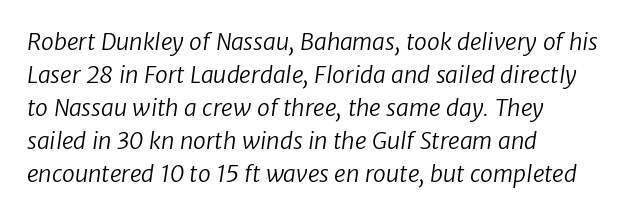
Q: Is the text bold? A: No.
Q: Is the text underlined? A: No.
Q: How is the paragraph aligned? A: Left-aligned.
Q: Is the spacing between letters normal or unusually wide? A: Normal.
Q: Is the spacing between lines tight, normal or loose? A: Normal.
